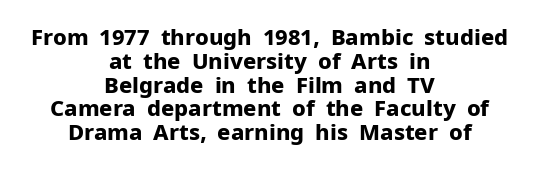
Tracking here is standard; glyphs follow each other at the usual distance. Beneath every word, the page is bare. Leftover space on each line is divided equally before and after the words. This block would grow much taller if given ordinary leading; it's compressed now. Vertical strokes here are truly vertical. The characters look thick and weighty, a clear bold.
